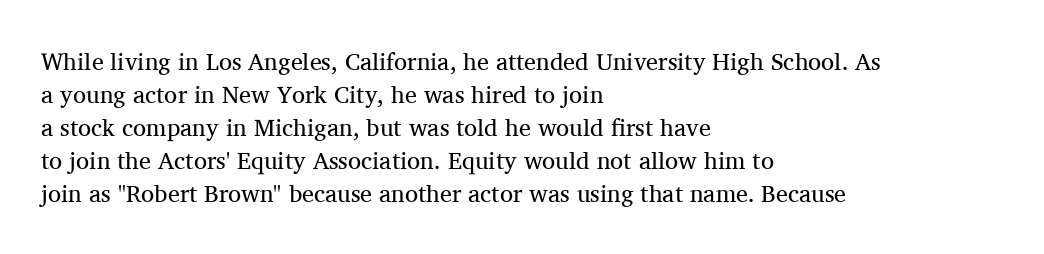
These lines stack with their left ends in a neat column. Letters rest on an invisible, unmarked baseline. The lines sit at an ordinary, default distance from one another. The type sits square on the baseline with zero lean. No letter is thick-stroked: the sample isn't bold. Default kerning and tracking; the words read as compact shapes.
